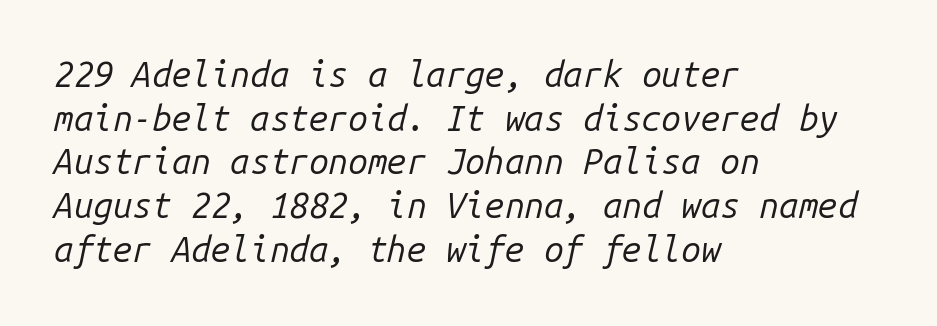
{"italic": "yes", "lean": "right", "slant_degrees": 14, "bold": "no", "weight": "regular", "width": "normal", "stroke_contrast": "low", "x_height": "medium", "monospaced": "yes", "underline": "no", "align": "left", "line_spacing": "normal", "line_spacing_ratio": 1.25, "letter_spacing": "normal", "letter_spacing_em": 0.0, "glyph_px": 35}
